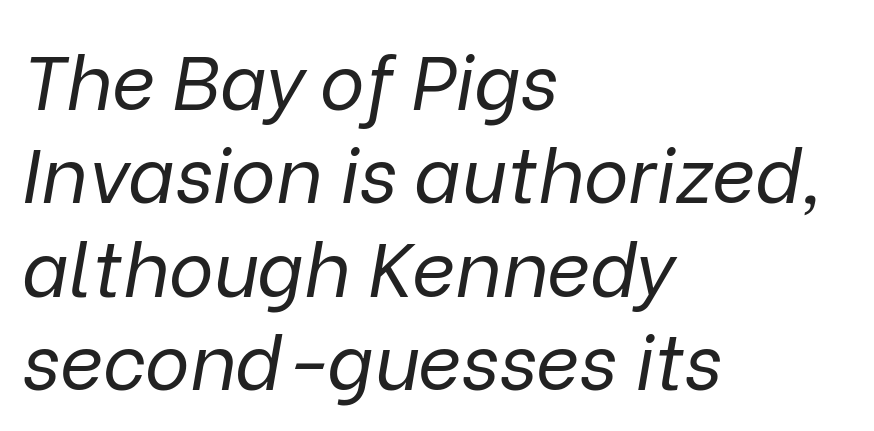
Q: Is the text bold? A: No.
Q: Is the text italic (slanted)? A: Yes, it leans right by about 9 degrees.
Q: Is the text underlined? A: No.
Q: How is the paragraph aligned? A: Left-aligned.
Q: Is the spacing between letters normal or unusually wide? A: Normal.
Q: Width (condensed, normal, or wide)? A: Normal.
Q: Stroke contrast? A: Low.
Q: x-height? A: Medium.
Q: Monospaced? A: No.
